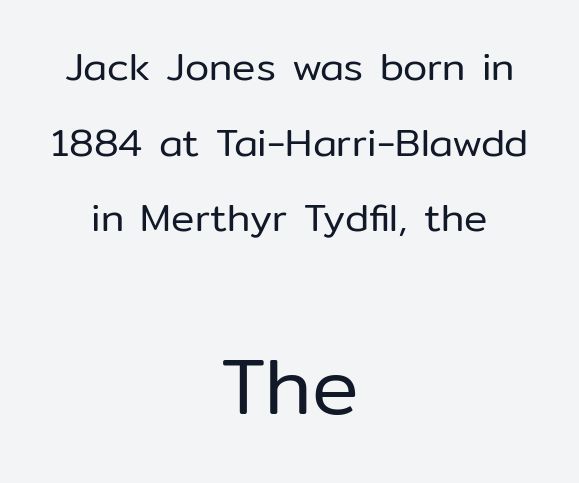
The leading is generous, giving the passage an open texture. Tracking value appears to be zero — textbook default spacing. The passage shown is typed in a proportional face where columns would drift. Letters have the restrained weight of plain body copy at most. A bare baseline throughout the passage.
